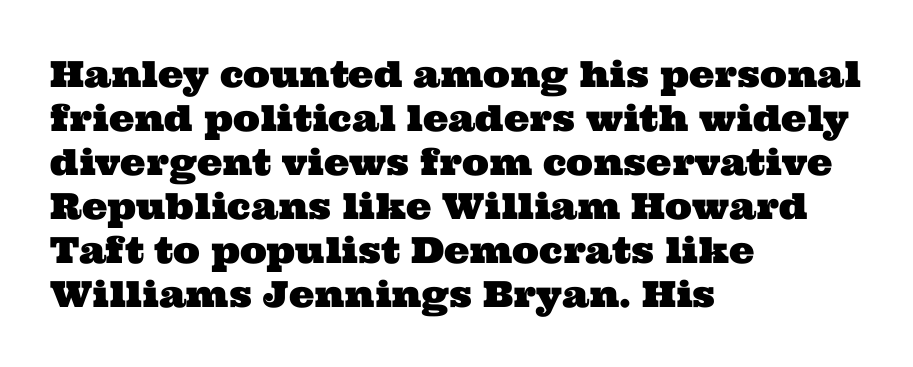
These lines keep a tight, regular rhythm from letter to letter. Here the designer chose a conventional face with non-uniform glyph widths. Lines of text with bare space underneath. This sample is left-justified, so line endings fall wherever the words run out.
